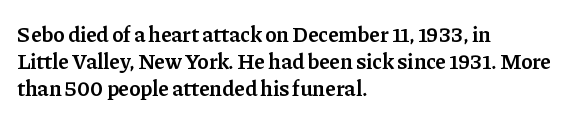
Q: Is the text bold? A: Semi-bold.
Q: Is the text italic (slanted)? A: No, it is upright.
Q: Is the text underlined? A: No.
Q: How is the paragraph aligned? A: Left-aligned.
Q: Is the spacing between letters normal or unusually wide? A: Normal.
